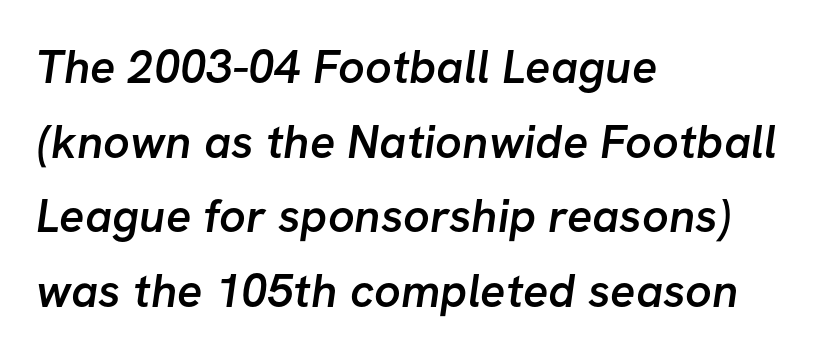
The image shows 47 px semibold sans-serif type; set left-aligned, normal line spacing (1.59x), normal letter spacing, not underlined; low stroke contrast and a medium x-height.
